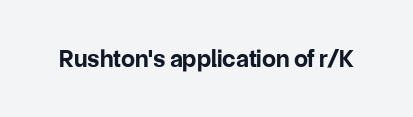
Q: Is the text bold? A: Yes.
Q: Is the text italic (slanted)? A: No, it is upright.
Q: Is the text underlined? A: No.
Q: Is the spacing between letters normal or unusually wide? A: Normal.
